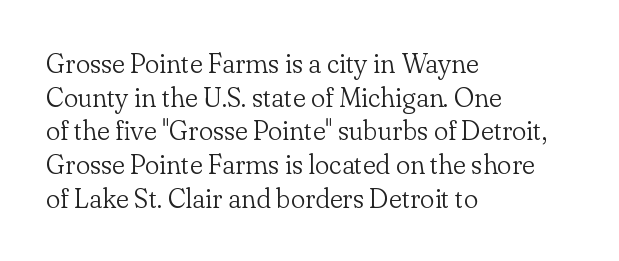
{"italic": "no", "bold": "no", "underline": "no", "align": "left", "line_spacing": "normal", "line_spacing_ratio": 1.25, "letter_spacing": "normal", "letter_spacing_em": 0.0, "glyph_px": 27}
